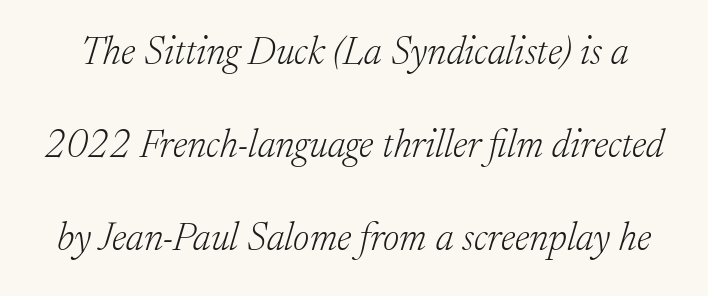
Standard letterfit; no display-style spreading of the glyphs. The lettering tilts uniformly, giving the passage an italic look. Beneath every word, the page is bare. Looks like regular typesetting: each glyph gets only the width it needs. Unlike a clean sans, this face finishes its strokes with serifs.
